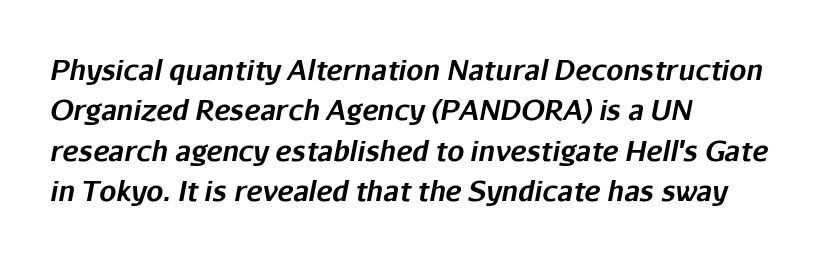
Strokes here are thick enough to call this a true bold. Letters rest on an invisible, unmarked baseline. You could call the tracking neutral — neither tight nor loose. Regarding leading, the lines here are spaced in the standard way. Leftover space on each line is placed entirely after the last word.
